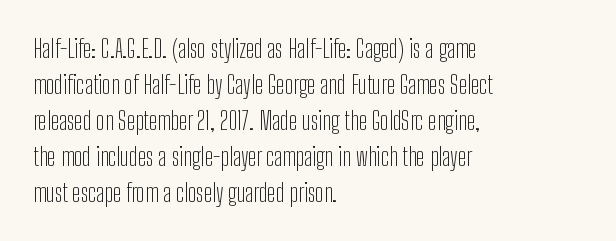
The image shows 25 px text type, upright; set left-aligned, normal line spacing (1.44x), normal letter spacing, not underlined.
